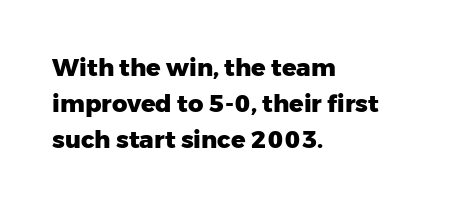
The vertical gap from one line to the next is medium. In terms of posture, this sample is upright. Look at the stroke-to-counter ratio: heavy, a bold. Clear beneath every line of the passage. Casual observation: everything's shoved over to the left. You could call the tracking neutral — neither tight nor loose.
